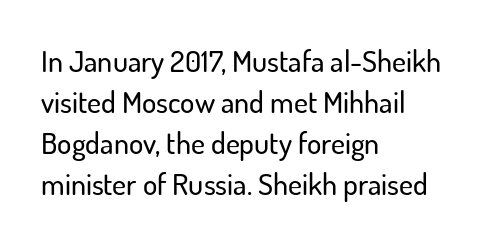
The image shows 30 px sans-serif type, upright; set left-aligned, normal line spacing (1.37x), normal letter spacing, not underlined; low stroke contrast and a small x-height.
